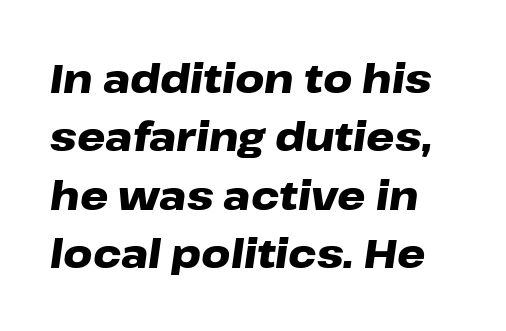
{"italic": "yes", "lean": "right", "slant_degrees": 8, "bold": "yes", "weight": "heavy", "width": "wide", "stroke_contrast": "low", "x_height": "medium", "monospaced": "no", "underline": "no", "line_spacing": "normal", "line_spacing_ratio": 1.46, "letter_spacing": "normal", "letter_spacing_em": 0.0, "glyph_px": 40}
